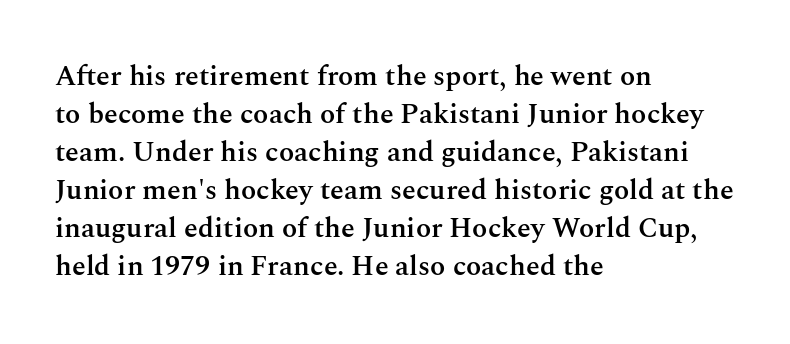
Q: Is the text bold? A: Semi-bold.
Q: Is the text italic (slanted)? A: No, it is upright.
Q: Is the typeface a serif or a sans-serif typeface? A: Serif.
Q: Is the text underlined? A: No.
Q: How is the paragraph aligned? A: Left-aligned.
Q: Is the spacing between letters normal or unusually wide? A: Normal.
Q: Is the spacing between lines tight, normal or loose? A: Normal.
Q: Width (condensed, normal, or wide)? A: Normal.
Q: Stroke contrast? A: Medium.
Q: x-height? A: Medium.
Q: Monospaced? A: No.
